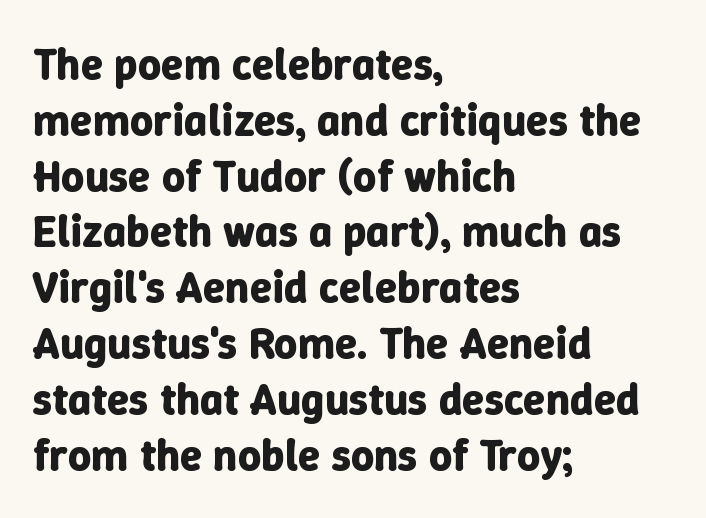
Q: Is the text bold? A: Yes.
Q: Is the text italic (slanted)? A: No, it is upright.
Q: Is the text underlined? A: No.
Q: How is the paragraph aligned? A: Left-aligned.
Q: Is the spacing between letters normal or unusually wide? A: Normal.
Q: Width (condensed, normal, or wide)? A: Normal.
Q: Stroke contrast? A: Low.
Q: x-height? A: Medium.
Q: Monospaced? A: No.
